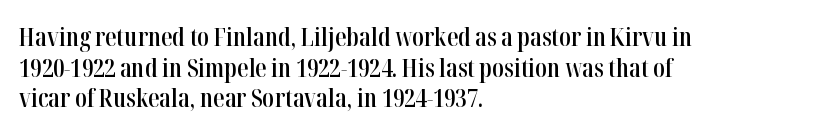
Q: Is the text bold? A: Semi-bold.
Q: Is the text italic (slanted)? A: No, it is upright.
Q: Is the text underlined? A: No.
Q: How is the paragraph aligned? A: Left-aligned.
Q: Is the spacing between letters normal or unusually wide? A: Normal.
